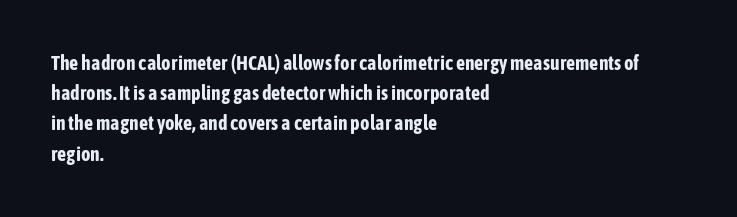
{"italic": "no", "bold": "yes", "underline": "no", "align": "left", "line_spacing": "normal", "line_spacing_ratio": 1.51, "letter_spacing": "normal", "letter_spacing_em": 0.0, "glyph_px": 20}
